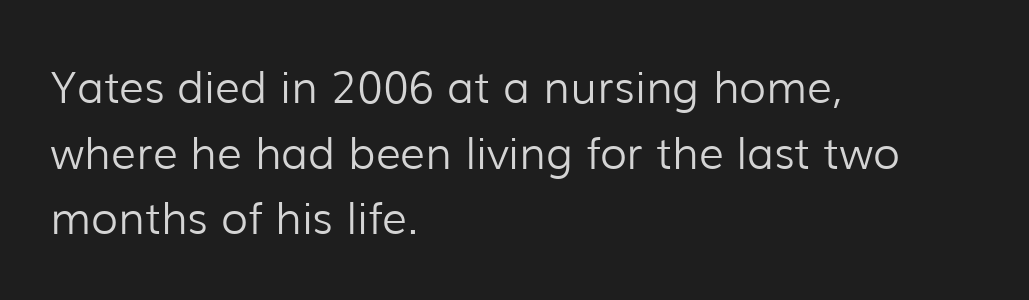
{"serif": "no", "italic": "no", "bold": "no", "weight": "light", "width": "normal", "stroke_contrast": "low", "x_height": "medium", "monospaced": "no", "underline": "no", "align": "left", "line_spacing": "normal", "line_spacing_ratio": 1.49, "letter_spacing": "normal", "letter_spacing_em": 0.0, "glyph_px": 44}
